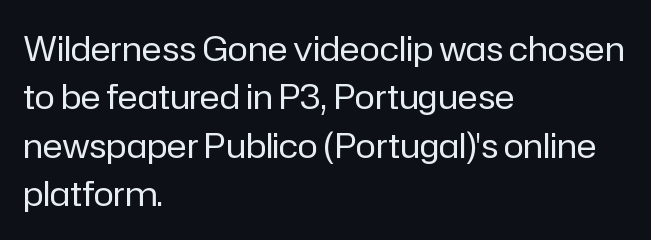
The image shows 34 px regular-weight sans-serif type, upright; set left-aligned, normal line spacing (1.42x), normal letter spacing, not underlined; low stroke contrast and a medium x-height.
